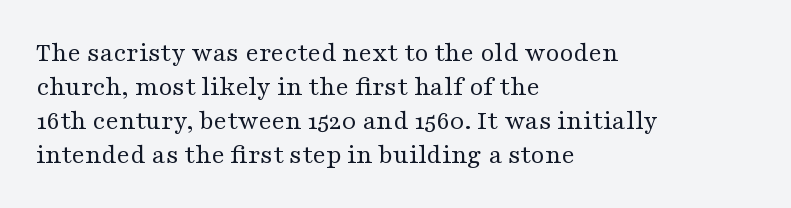
The image shows 28 px regular-weight, wide serif type, upright; set left-aligned, line spacing 1.21x, normal letter spacing, not underlined; medium stroke contrast and a medium x-height.
